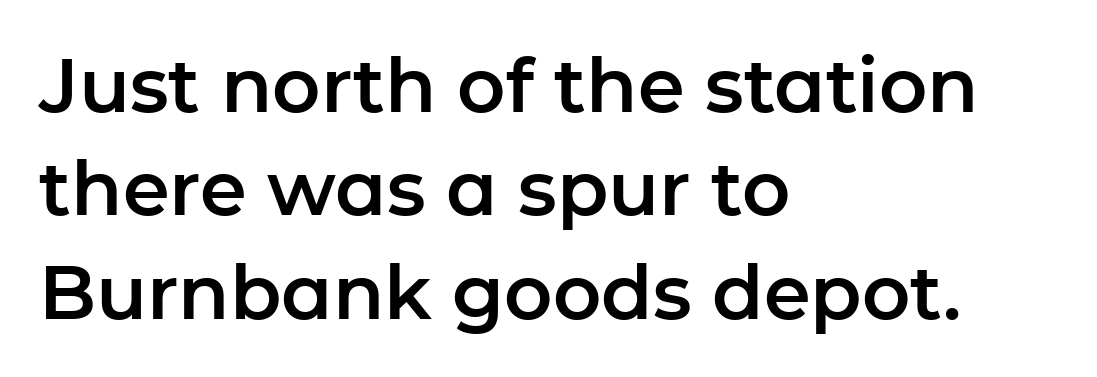
The image shows 75 px sans-serif type, upright; set left-aligned, normal line spacing (1.38x), normal letter spacing, not underlined; low stroke contrast and a medium x-height.
